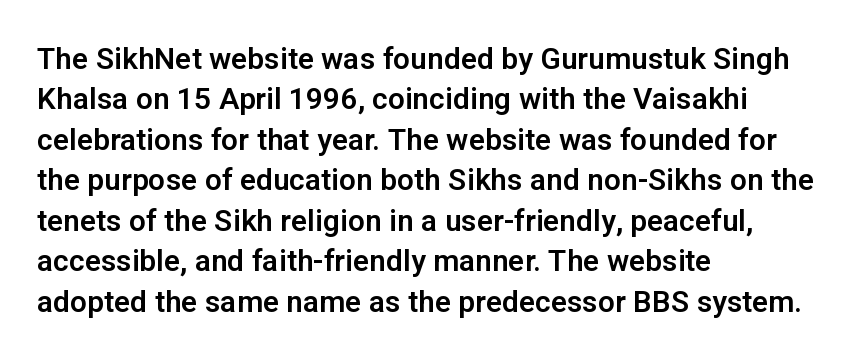
Is the letter spacing exaggerated? No — it looks like the ordinary default. The strip under each line holds only bare page. I'd call this a sans setting — the letters go barefoot. Does the leading feel generous? No, just average. The rag falls on the right side of this text block.
